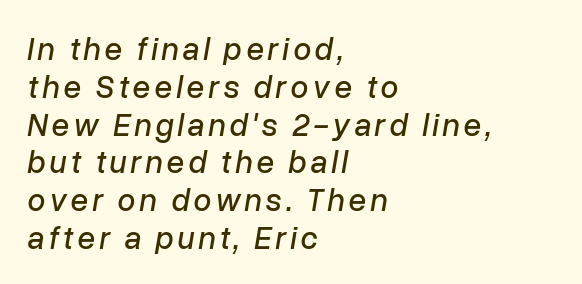
The paragraph has a hard left edge and a soft right edge. Would a proofreader flag this as italicized? Yes. Type without underlining. This sample has the flowing, uneven cadence of proportional lettering.
